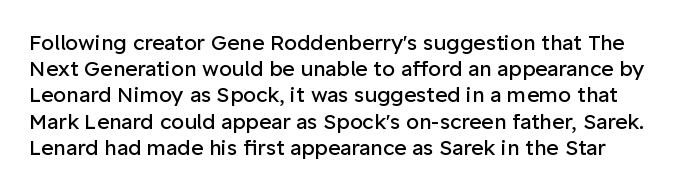
The image shows 21 px text type, upright; set normal line spacing (1.25x), normal letter spacing, not underlined.
